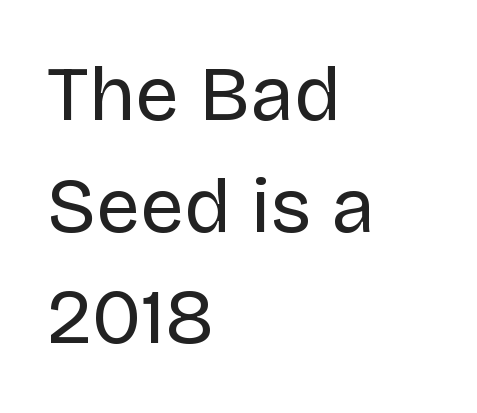
A typesetter would call this zero additional tracking. It's the straight-up-and-down kind of type. The font is comparable to plain body text, perhaps lighter. You could not count columns in this text — the font is proportionally spaced.
